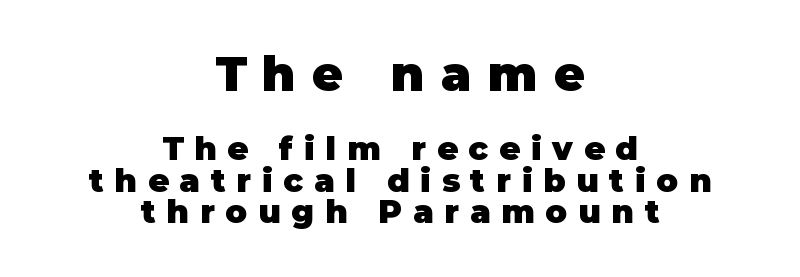
{"serif": "no", "italic": "no", "bold": "yes", "weight": "heavy", "width": "normal", "stroke_contrast": "low", "x_height": "large", "monospaced": "no", "underline": "no", "align": "center", "line_spacing": "tight", "line_spacing_ratio": 0.98, "letter_spacing": "wide", "letter_spacing_em": 0.34, "larger_block": "first", "size_ratio": 1.5, "glyph_px": 48}
